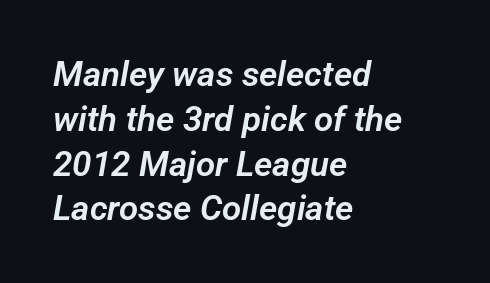
Q: Is the typeface a serif or a sans-serif typeface? A: Sans-serif.
Q: Is the text underlined? A: No.
Q: How is the paragraph aligned? A: Left-aligned.
Q: Is the spacing between letters normal or unusually wide? A: Normal.
Q: Is the spacing between lines tight, normal or loose? A: Normal.
Q: Width (condensed, normal, or wide)? A: Normal.
Q: Stroke contrast? A: Low.
Q: x-height? A: Medium.
Q: Monospaced? A: No.
